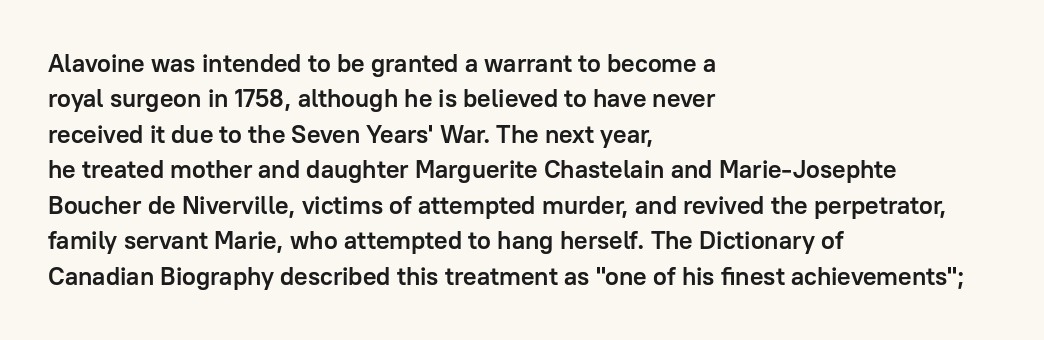
The image shows 25 px bold type, upright; set left-aligned, normal line spacing (1.42x), normal letter spacing, not underlined.
